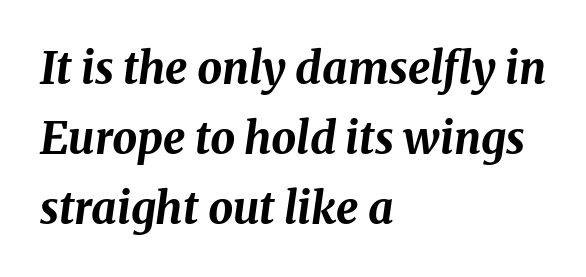
The image shows 44 px bold type, italic (leaning right); set left-aligned, normal line spacing (1.59x), normal letter spacing, not underlined; medium stroke contrast and a medium x-height.
